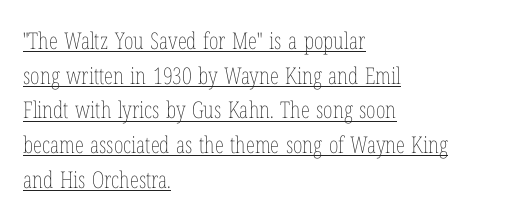
Q: Is the text bold? A: No.
Q: Is the text italic (slanted)? A: No, it is upright.
Q: Is the text underlined? A: Yes.
Q: How is the paragraph aligned? A: Left-aligned.
Q: Is the spacing between letters normal or unusually wide? A: Normal.
Q: Is the spacing between lines tight, normal or loose? A: Normal.
